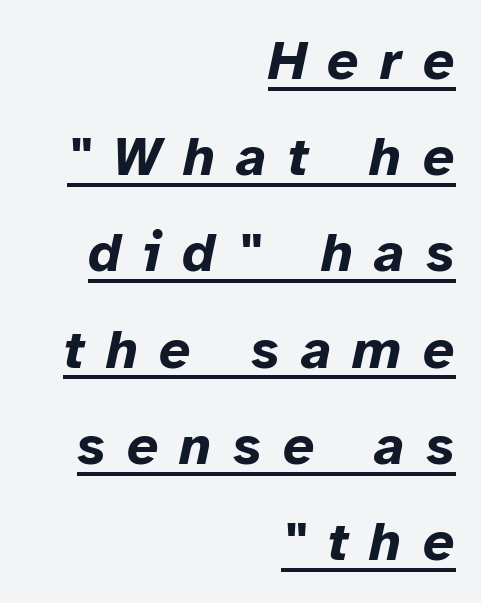
The image shows 55 px bold type, italic (leaning right); set right-aligned, line spacing 1.75x, unusually wide letter spacing (+0.39 em), underlined; low stroke contrast and a medium x-height.
